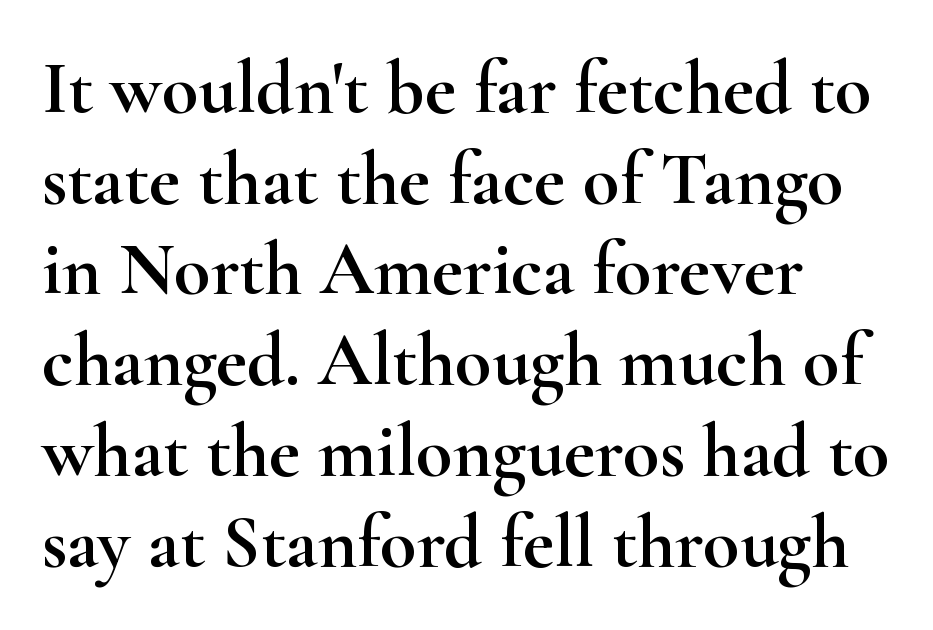
Q: Is the text italic (slanted)? A: No, it is upright.
Q: Is the typeface a serif or a sans-serif typeface? A: Serif.
Q: Is the text underlined? A: No.
Q: How is the paragraph aligned? A: Left-aligned.
Q: Is the spacing between letters normal or unusually wide? A: Normal.
Q: Width (condensed, normal, or wide)? A: Wide.
Q: Stroke contrast? A: High.
Q: x-height? A: Small.
Q: Monospaced? A: No.
